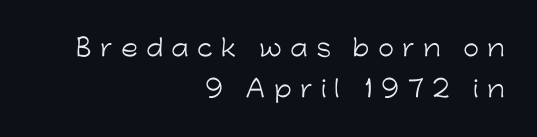
Q: Is the text bold? A: No.
Q: Is the text italic (slanted)? A: No, it is upright.
Q: Is the text underlined? A: No.
Q: How is the paragraph aligned? A: Right-aligned.
Q: Is the spacing between letters normal or unusually wide? A: Unusually wide.
